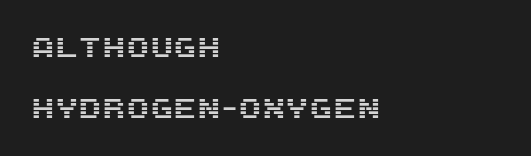
The image shows 27 px text type, upright; set left-aligned, loose line spacing (2.27x), normal letter spacing, not underlined.
